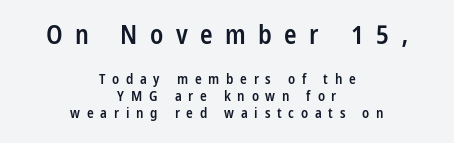
Q: Is the text bold? A: Semi-bold.
Q: Is the text italic (slanted)? A: No, it is upright.
Q: Is the text underlined? A: No.
Q: How is the paragraph aligned? A: Centered.
Q: Is the spacing between letters normal or unusually wide? A: Unusually wide.
Q: Which block of text is set in a larger size, the first (top) or the second (bottom)? A: The first (top) one.
